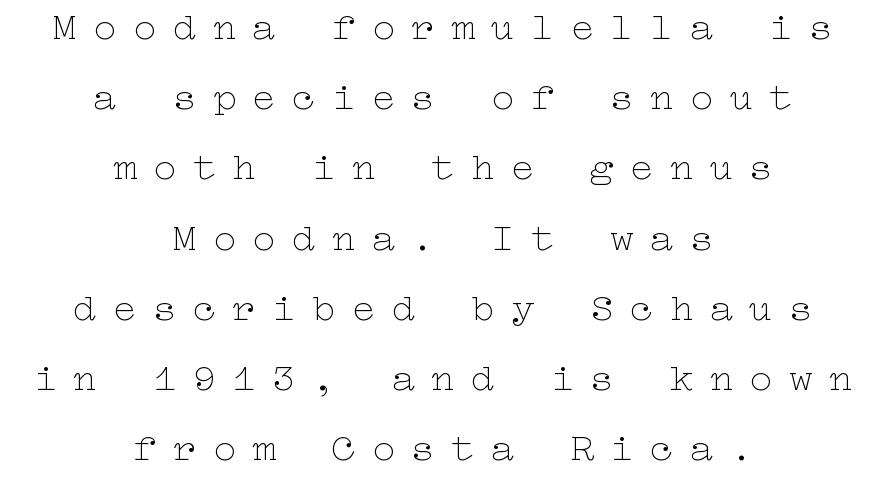
The whitespace from short lines is split evenly between both sides. Nothing heavy about these letters — not bold at all. Is there any slant? The stems are plumb. Words float on clear page, feet unadorned. The passage shown has open, widely tracked lettering throughout.
